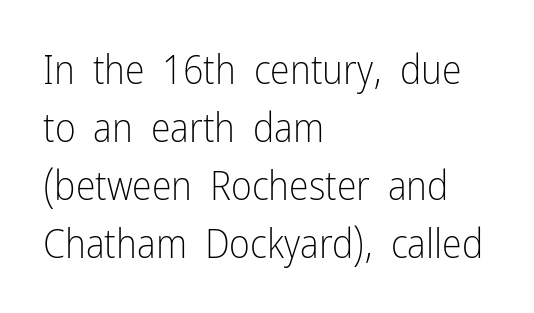
The image shows 40 px light, condensed sans-serif type, upright; set left-aligned, normal line spacing (1.45x), normal letter spacing, not underlined; low stroke contrast and a medium x-height.
